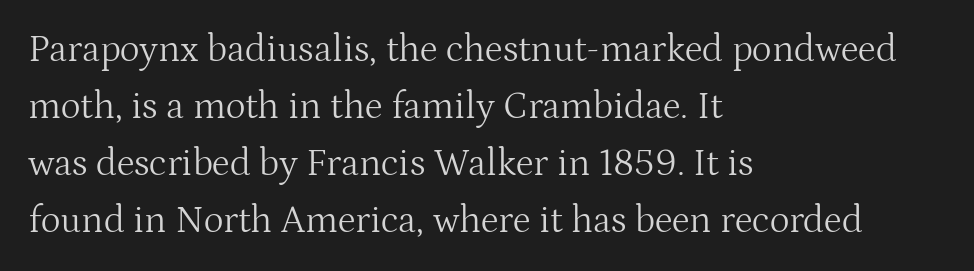
Q: Is the text bold? A: No.
Q: Is the text italic (slanted)? A: No, it is upright.
Q: Is the typeface a serif or a sans-serif typeface? A: Serif.
Q: Is the text underlined? A: No.
Q: How is the paragraph aligned? A: Left-aligned.
Q: Is the spacing between letters normal or unusually wide? A: Normal.
Q: Is the spacing between lines tight, normal or loose? A: Normal.
Q: Width (condensed, normal, or wide)? A: Normal.
Q: Stroke contrast? A: Medium.
Q: x-height? A: Medium.
Q: Monospaced? A: No.
